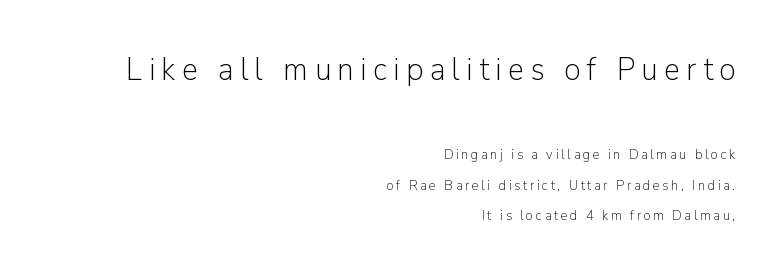
Q: Is the text bold? A: No.
Q: Is the text italic (slanted)? A: No, it is upright.
Q: Is the typeface a serif or a sans-serif typeface? A: Sans-serif.
Q: Is the text underlined? A: No.
Q: How is the paragraph aligned? A: Right-aligned.
Q: Is the spacing between lines tight, normal or loose? A: Loose.
Q: Which block of text is set in a larger size, the first (top) or the second (bottom)? A: The first (top) one.
Q: Width (condensed, normal, or wide)? A: Normal.
Q: Stroke contrast? A: Low.
Q: x-height? A: Medium.
Q: Monospaced? A: No.
